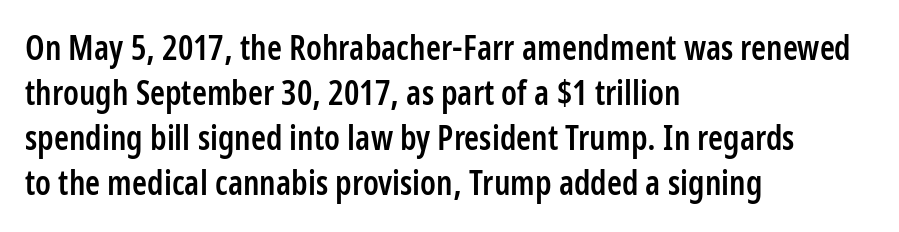
Q: Is the text bold? A: Semi-bold.
Q: Is the text italic (slanted)? A: No, it is upright.
Q: Is the typeface a serif or a sans-serif typeface? A: Sans-serif.
Q: Is the text underlined? A: No.
Q: How is the paragraph aligned? A: Left-aligned.
Q: Is the spacing between letters normal or unusually wide? A: Normal.
Q: Is the spacing between lines tight, normal or loose? A: Normal.
Q: Width (condensed, normal, or wide)? A: Condensed.
Q: Stroke contrast? A: Low.
Q: x-height? A: Medium.
Q: Monospaced? A: No.
